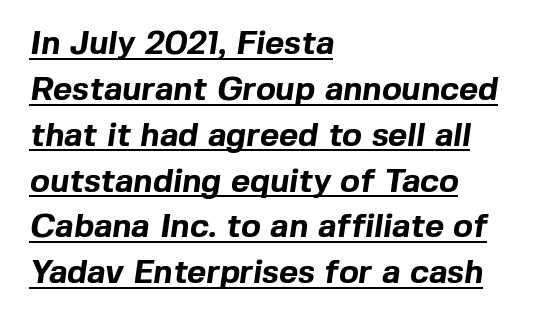
The image shows 33 px bold sans-serif type; set left-aligned, normal line spacing (1.39x), normal letter spacing, underlined; a medium x-height.
